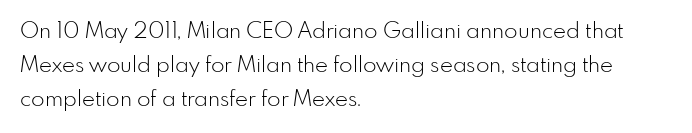
Caption: multi-line text, flush left, ragged right. Rendered with straight, roman letterforms. Beneath every word, the page is bare. Weight: not bold — regular or lighter. Nobody touched the tracking dial on this one. Vertically, the passage feels balanced, rows spaced as you'd expect.
